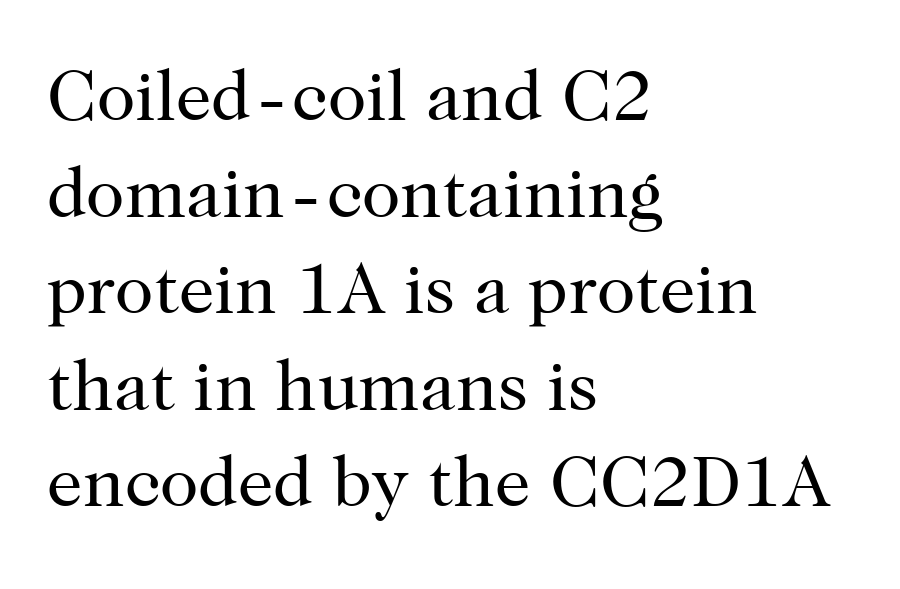
The image shows 71 px regular-weight serif type, upright; set left-aligned, normal line spacing (1.36x), normal letter spacing, not underlined; high stroke contrast and a medium x-height.
